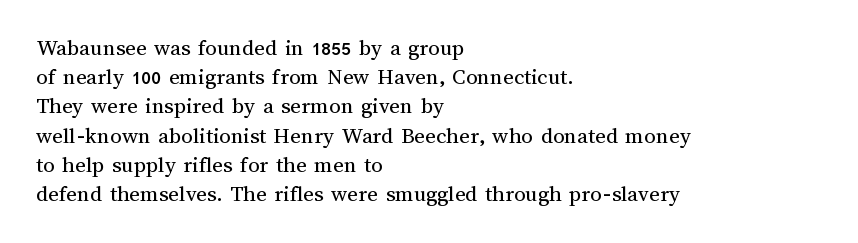
{"italic": "no", "bold": "no", "underline": "no", "align": "left", "line_spacing": "normal", "line_spacing_ratio": 1.27, "letter_spacing": "normal", "letter_spacing_em": 0.0, "glyph_px": 23}
